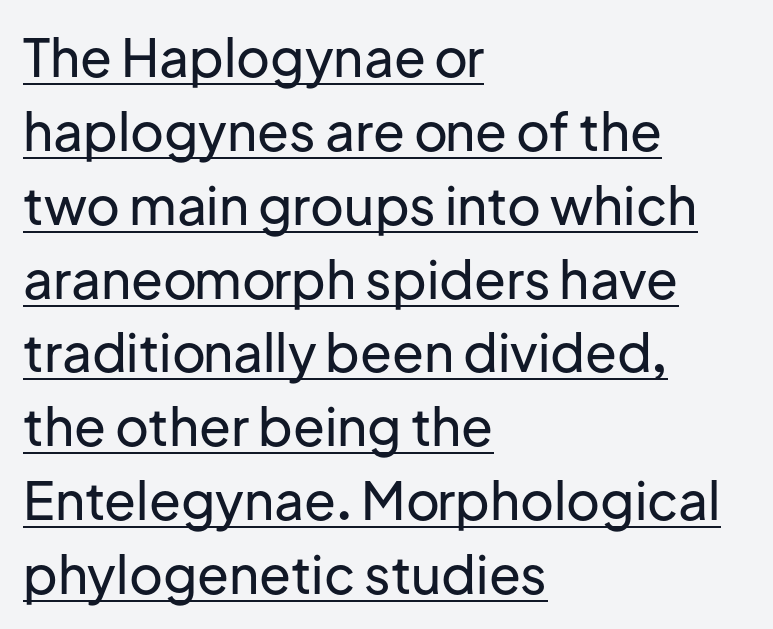
{"serif": "no", "italic": "no", "width": "normal", "stroke_contrast": "low", "x_height": "medium", "monospaced": "no", "underline": "yes", "align": "left", "line_spacing": "normal", "line_spacing_ratio": 1.42, "letter_spacing": "normal", "letter_spacing_em": 0.0, "glyph_px": 52}
